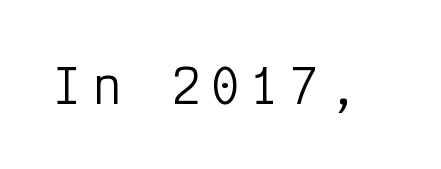
{"serif": "no", "italic": "no", "bold": "no", "weight": "regular", "width": "condensed", "stroke_contrast": "low", "x_height": "medium", "monospaced": "yes", "underline": "no", "letter_spacing": "wide", "letter_spacing_em": 0.26, "glyph_px": 46}
